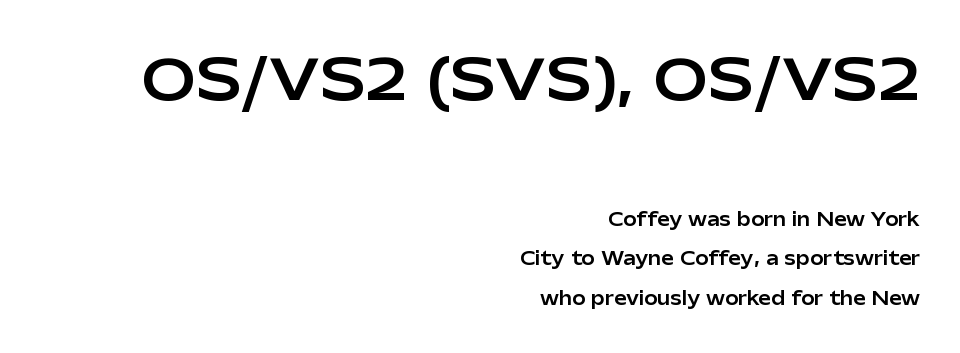
Q: Is the text italic (slanted)? A: No, it is upright.
Q: Is the typeface a serif or a sans-serif typeface? A: Sans-serif.
Q: Is the text underlined? A: No.
Q: How is the paragraph aligned? A: Right-aligned.
Q: Is the spacing between letters normal or unusually wide? A: Normal.
Q: Is the spacing between lines tight, normal or loose? A: Loose.
Q: Which block of text is set in a larger size, the first (top) or the second (bottom)? A: The first (top) one.
Q: Width (condensed, normal, or wide)? A: Normal.
Q: Stroke contrast? A: Low.
Q: x-height? A: Medium.
Q: Monospaced? A: No.
